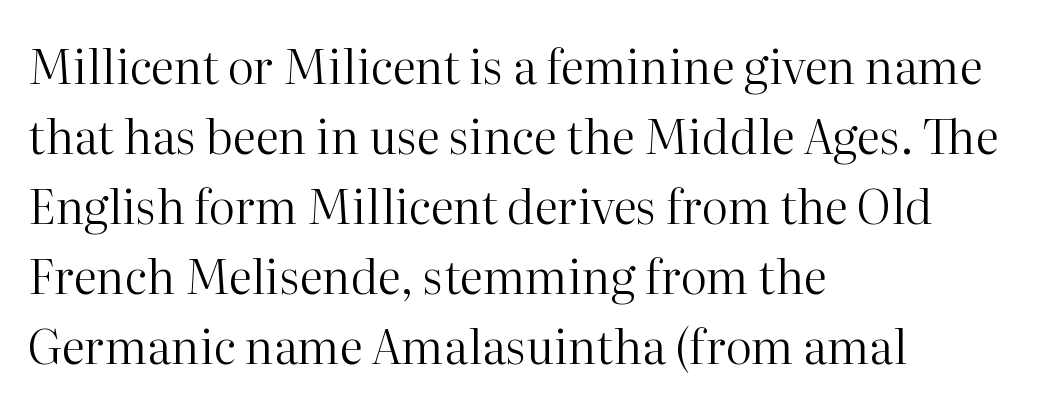
The compositor pushed each line to the left boundary. Underline: absent. Nobody touched the tracking dial on this one. Ordinary non-slanted type is in use. I'd call this a serif setting — the letters wear small feet.
